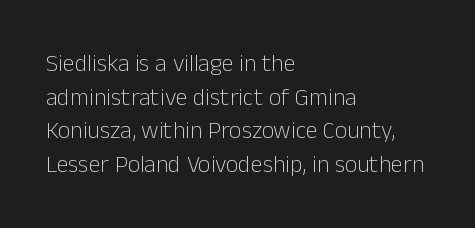
{"italic": "no", "bold": "no", "underline": "no", "align": "left", "line_spacing": "normal", "line_spacing_ratio": 1.4, "letter_spacing": "normal", "letter_spacing_em": 0.0, "glyph_px": 24}
